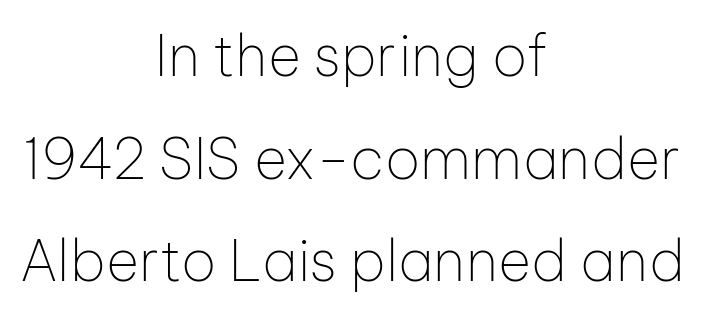
Q: Is the text bold? A: No.
Q: Is the text italic (slanted)? A: No, it is upright.
Q: Is the typeface a serif or a sans-serif typeface? A: Sans-serif.
Q: Is the text underlined? A: No.
Q: How is the paragraph aligned? A: Centered.
Q: Is the spacing between letters normal or unusually wide? A: Normal.
Q: Width (condensed, normal, or wide)? A: Normal.
Q: Stroke contrast? A: Low.
Q: x-height? A: Medium.
Q: Monospaced? A: No.
